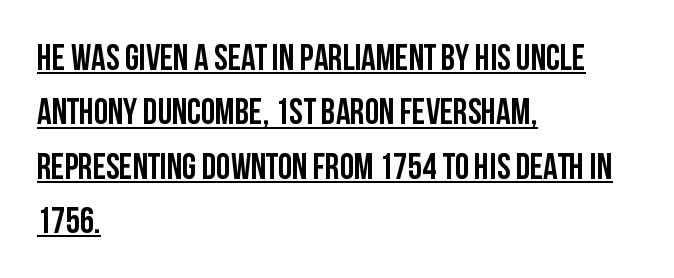
Q: Is the text bold? A: Yes.
Q: Is the text italic (slanted)? A: No, it is upright.
Q: Is the typeface a serif or a sans-serif typeface? A: Sans-serif.
Q: Is the text underlined? A: Yes.
Q: How is the paragraph aligned? A: Left-aligned.
Q: Is the spacing between letters normal or unusually wide? A: Normal.
Q: Is the spacing between lines tight, normal or loose? A: Normal.
Q: Width (condensed, normal, or wide)? A: Condensed.
Q: Stroke contrast? A: Low.
Q: x-height? A: Large.
Q: Monospaced? A: No.
